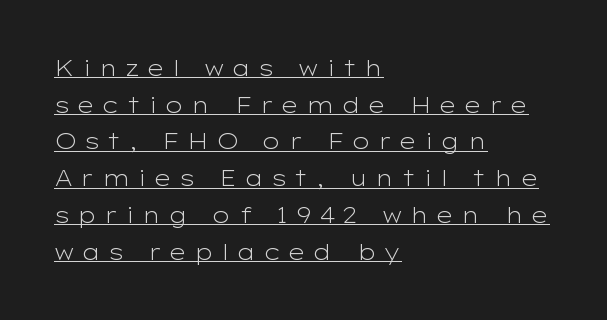
The line-height multiplier appears to be the usual default. Which margin do the lines hug? The left one — the right edge is uneven. When letters stand straight like this, we call the style roman or upright. A baseline rule has been typeset under these characters. No letter is thick-stroked: the sample isn't bold. What stands out about the letter spacing? Its width — letters are far apart.
